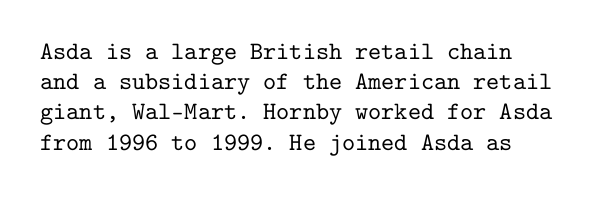
Q: Is the text italic (slanted)? A: No, it is upright.
Q: Is the text underlined? A: No.
Q: Is the spacing between letters normal or unusually wide? A: Normal.
